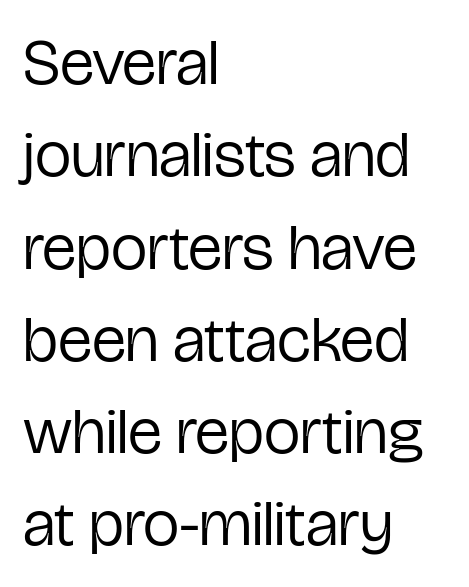
{"serif": "no", "italic": "no", "bold": "no", "weight": "regular", "width": "condensed", "stroke_contrast": "low", "x_height": "medium", "monospaced": "no", "underline": "no", "align": "left", "line_spacing": "normal", "line_spacing_ratio": 1.42, "letter_spacing": "normal", "letter_spacing_em": 0.0, "glyph_px": 65}
